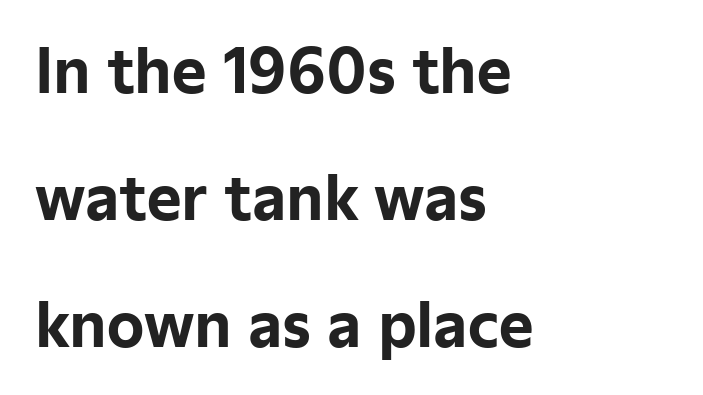
The image shows 59 px bold sans-serif type, upright; set left-aligned, loose line spacing (2.15x), normal letter spacing, not underlined; low stroke contrast and a medium x-height.
